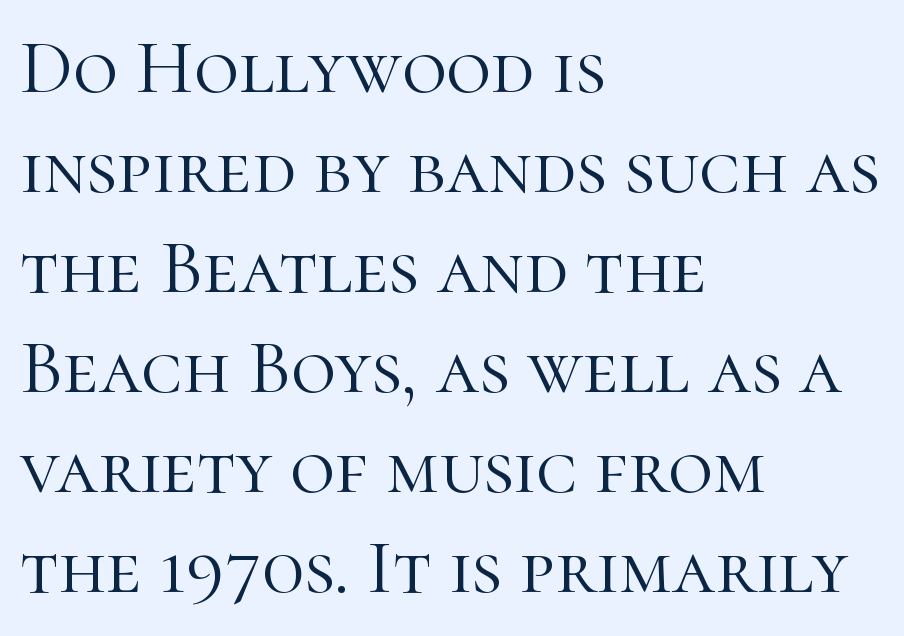
The letters stand straight up with perfectly vertical stems. Typographically, this falls in the serif category. Honestly, the letter spacing is just normal — you wouldn't notice it. Here the designer chose a conventional face with non-uniform glyph widths. Weight: in the light-to-regular range. A bare baseline throughout the passage.
